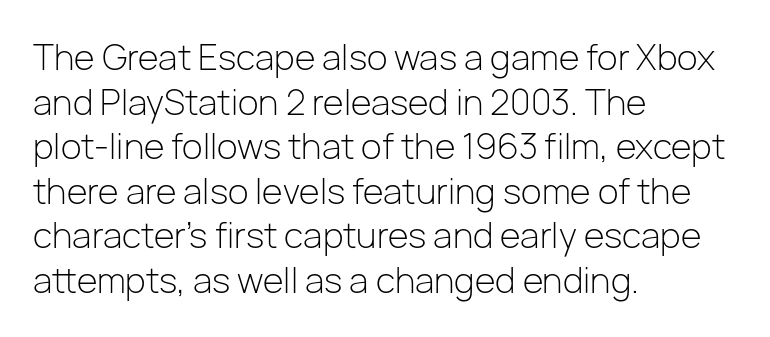
{"serif": "no", "italic": "no", "bold": "no", "weight": "light", "width": "normal", "stroke_contrast": "low", "x_height": "medium", "monospaced": "no", "underline": "no", "align": "left", "line_spacing": "normal", "line_spacing_ratio": 1.31, "letter_spacing": "normal", "letter_spacing_em": 0.0, "glyph_px": 34}
